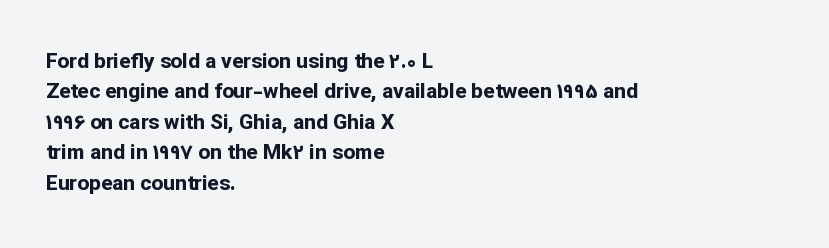
The image shows 21 px bold type, upright; set left-aligned, normal line spacing (1.45x), normal letter spacing, not underlined.
